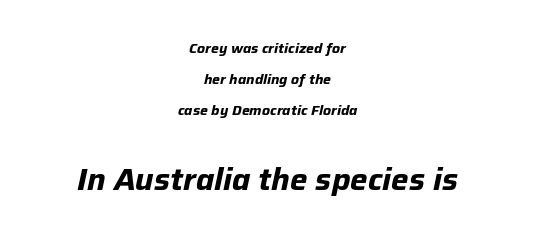
Typographic density is high because the face is bold. Teacher's note: observe the equal gaps on both sides — that is centered alignment. These two chunks differ in scale, with the bottom chunk taking the larger measure. Spacing verdict: proportional, widths tailored to each character.
